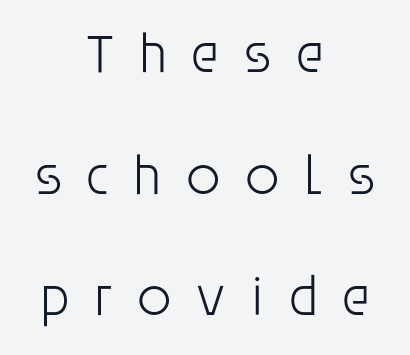
Q: Is the text bold? A: No.
Q: Is the text italic (slanted)? A: No, it is upright.
Q: Is the typeface a serif or a sans-serif typeface? A: Sans-serif.
Q: Is the text underlined? A: No.
Q: How is the paragraph aligned? A: Centered.
Q: Is the spacing between letters normal or unusually wide? A: Unusually wide.
Q: Is the spacing between lines tight, normal or loose? A: Loose.
Q: Width (condensed, normal, or wide)? A: Normal.
Q: Stroke contrast? A: Low.
Q: x-height? A: Large.
Q: Monospaced? A: No.
